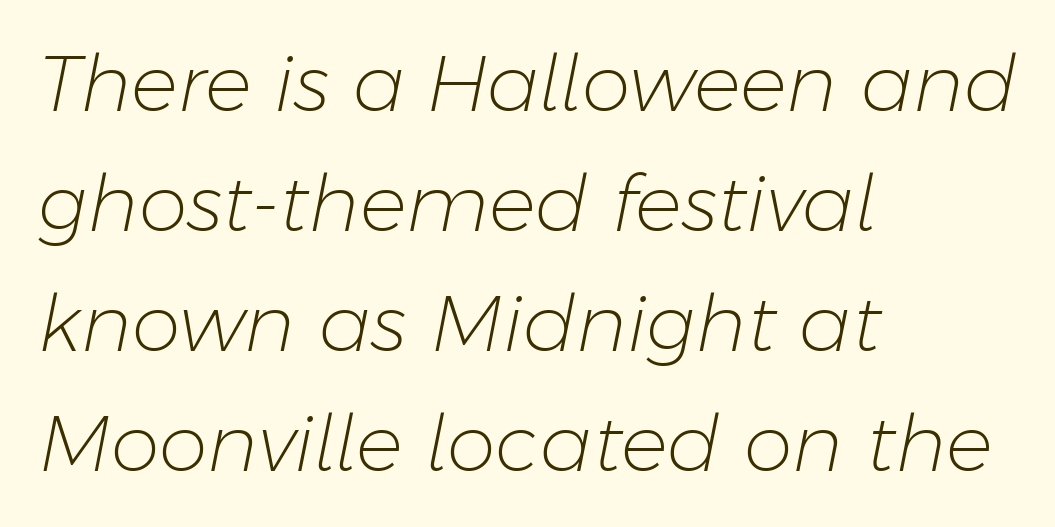
No heavy texture on the line: the type isn't bold. Each word holds together tightly as a unit, with standard inter-letter gaps. The compositor pushed each line to the left boundary. Notice how the stems are inclined rather than vertical — that's the hallmark of italics. The area under the type is left untouched. You could not count columns in this text — the font is proportionally spaced.
